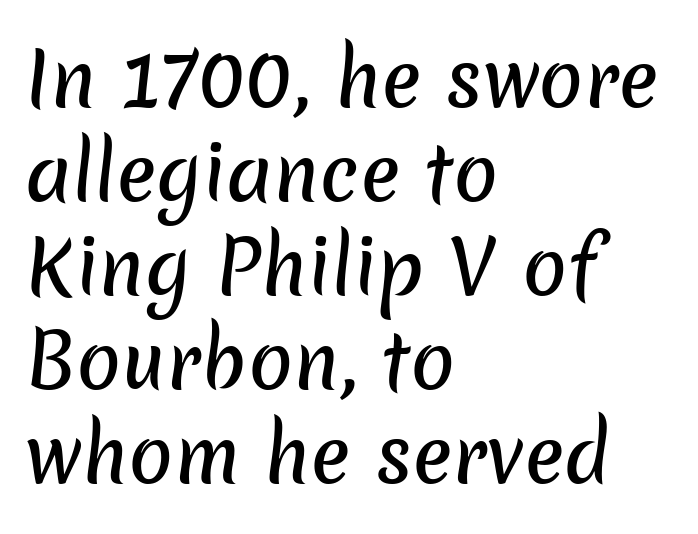
{"serif": "no", "width": "normal", "stroke_contrast": "low", "x_height": "medium", "monospaced": "no", "underline": "no", "align": "left", "line_spacing": "normal", "line_spacing_ratio": 1.27, "letter_spacing": "normal", "letter_spacing_em": 0.0, "glyph_px": 74}
